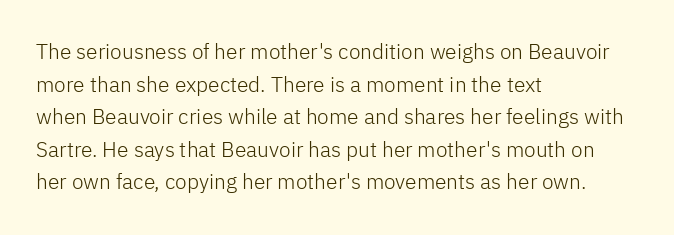
{"italic": "no", "bold": "no", "underline": "no", "align": "left", "line_spacing": "normal", "line_spacing_ratio": 1.55, "letter_spacing": "normal", "letter_spacing_em": 0.0, "glyph_px": 21}
